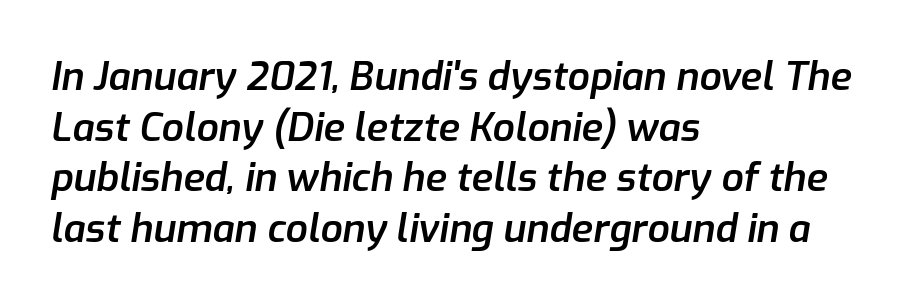
{"italic": "yes", "lean": "right", "slant_degrees": 9, "bold": "semi", "weight": "semibold", "width": "normal", "stroke_contrast": "low", "x_height": "medium", "monospaced": "no", "underline": "no", "align": "left", "line_spacing": "normal", "line_spacing_ratio": 1.3, "letter_spacing": "normal", "letter_spacing_em": 0.0, "glyph_px": 39}
